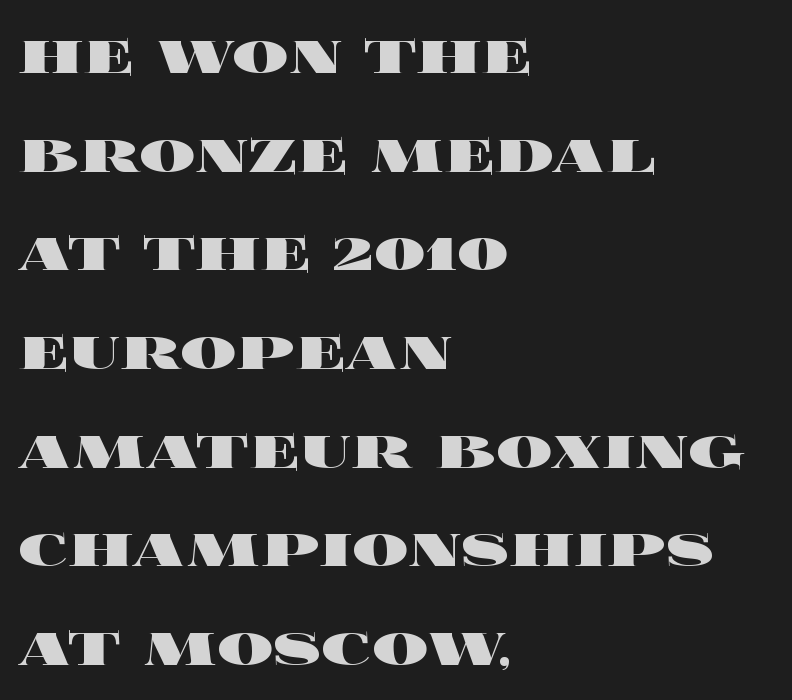
The image shows 70 px heavy, wide type, upright; set left-aligned, normal line spacing (1.41x), normal letter spacing, not underlined; a large x-height.
